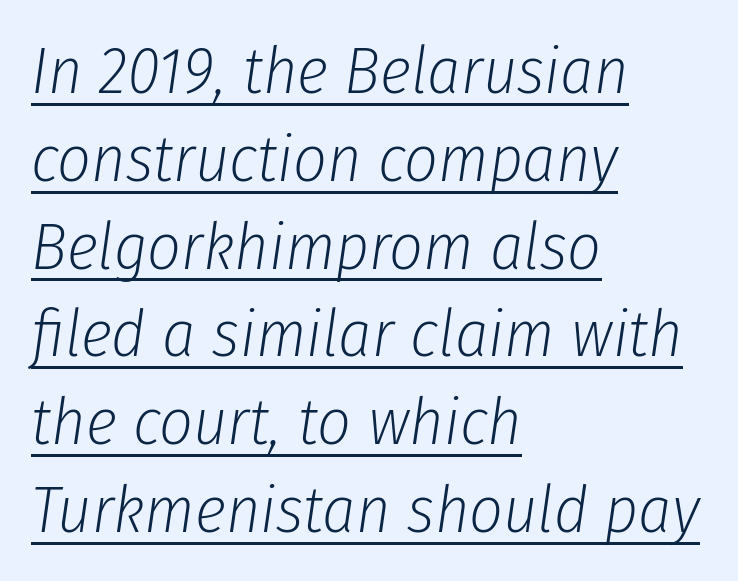
{"italic": "yes", "lean": "right", "slant_degrees": 8, "bold": "no", "weight": "light", "width": "condensed", "stroke_contrast": "low", "x_height": "medium", "monospaced": "no", "underline": "yes", "align": "left", "line_spacing": "normal", "line_spacing_ratio": 1.33, "letter_spacing": "normal", "letter_spacing_em": 0.0, "glyph_px": 66}
